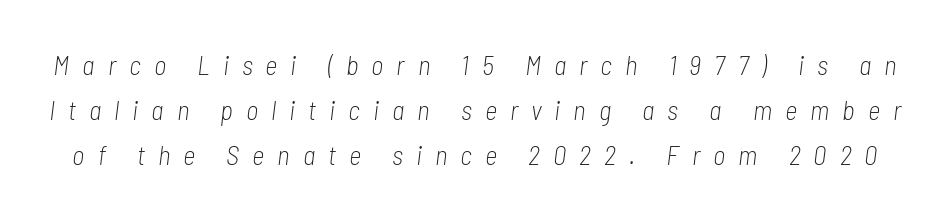
Q: Is the text bold? A: No.
Q: Is the text italic (slanted)? A: Yes, it leans right by about 7 degrees.
Q: Is the text underlined? A: No.
Q: Is the spacing between letters normal or unusually wide? A: Unusually wide.
Q: Is the spacing between lines tight, normal or loose? A: Normal.
